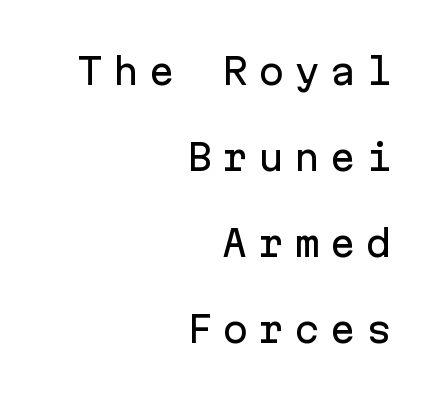
Vertical spacing — loose. Note the uniform advance width — an 'i' takes as much space as an 'm'. The rendering anchors every line to the right-hand side. Unmarked baselines from the first word to the last. Designer's note — italics off, roman on.
